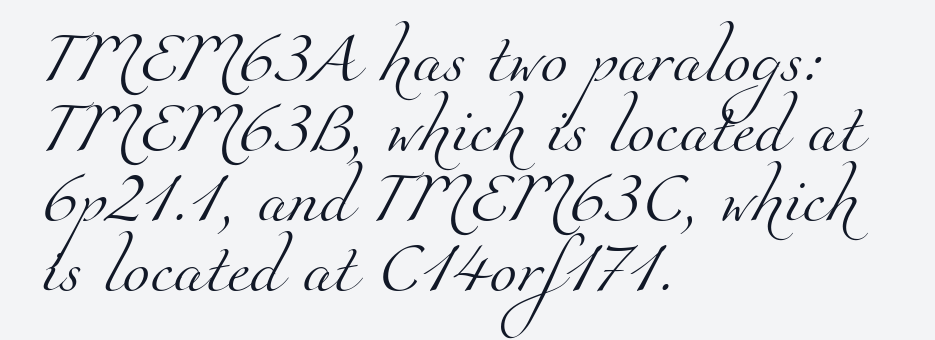
The image shows 50 px light serif type; set left-aligned, normal line spacing (1.4x), normal letter spacing, not underlined; medium stroke contrast and a small x-height.
